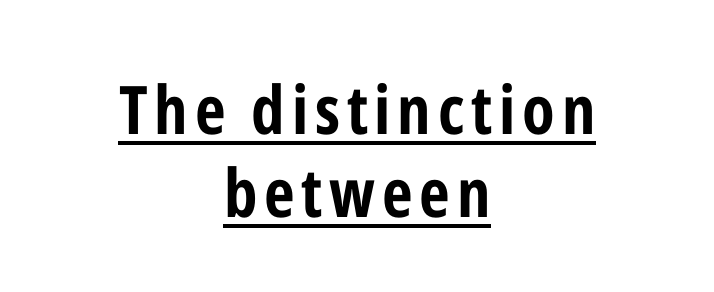
Q: Is the text bold? A: Yes.
Q: Is the text italic (slanted)? A: No, it is upright.
Q: Is the typeface a serif or a sans-serif typeface? A: Sans-serif.
Q: Is the text underlined? A: Yes.
Q: How is the paragraph aligned? A: Centered.
Q: Width (condensed, normal, or wide)? A: Condensed.
Q: Stroke contrast? A: Low.
Q: x-height? A: Medium.
Q: Monospaced? A: No.
